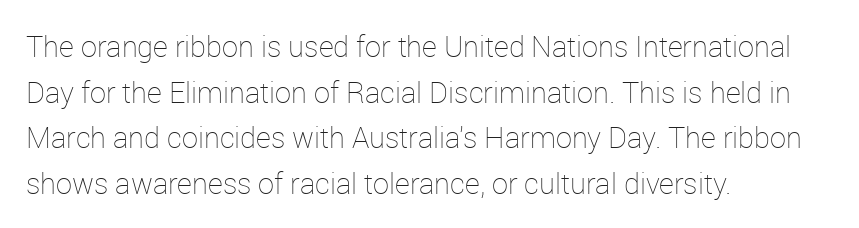
{"italic": "no", "bold": "no", "weight": "thin", "width": "normal", "stroke_contrast": "low", "x_height": "medium", "monospaced": "no", "underline": "no", "align": "left", "line_spacing": "normal", "line_spacing_ratio": 1.57, "letter_spacing": "normal", "letter_spacing_em": 0.0, "glyph_px": 29}
